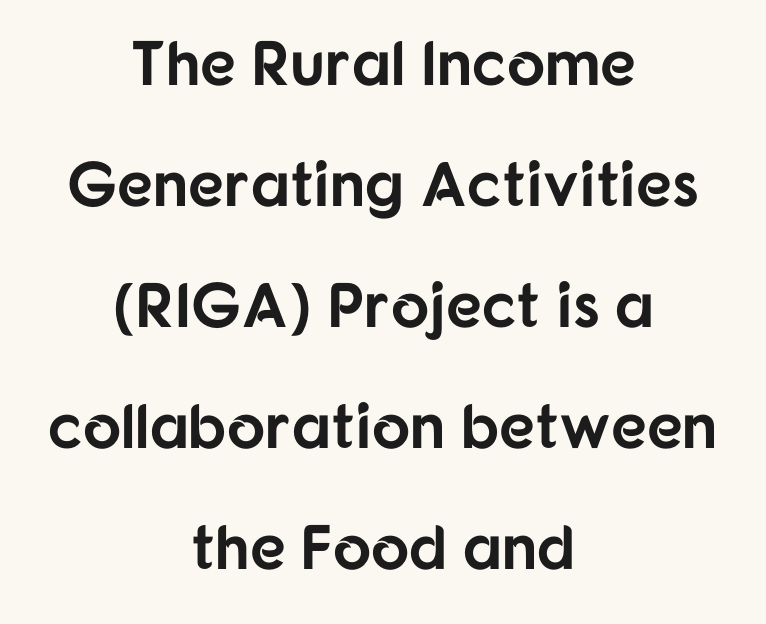
Q: Is the text bold? A: Yes.
Q: Is the text italic (slanted)? A: No, it is upright.
Q: Is the typeface a serif or a sans-serif typeface? A: Sans-serif.
Q: Is the text underlined? A: No.
Q: How is the paragraph aligned? A: Centered.
Q: Is the spacing between letters normal or unusually wide? A: Normal.
Q: Is the spacing between lines tight, normal or loose? A: Loose.
Q: Width (condensed, normal, or wide)? A: Normal.
Q: Stroke contrast? A: Low.
Q: x-height? A: Medium.
Q: Monospaced? A: No.
